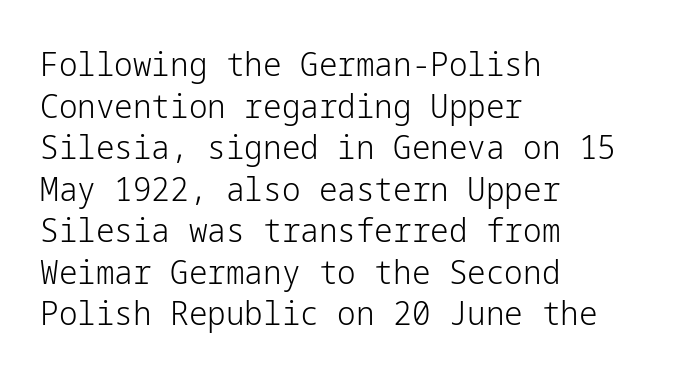
The image shows 33 px light sans-serif type, upright; set left-aligned, normal line spacing (1.26x), normal letter spacing, not underlined; low stroke contrast and a medium x-height.
